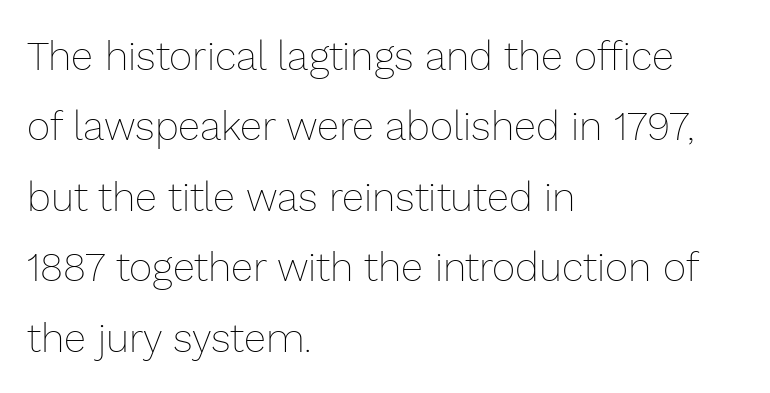
{"italic": "no", "bold": "no", "weight": "thin", "width": "normal", "stroke_contrast": "low", "x_height": "medium", "monospaced": "no", "underline": "no", "align": "left", "line_spacing_ratio": 1.76, "letter_spacing": "normal", "letter_spacing_em": 0.0, "glyph_px": 40}
